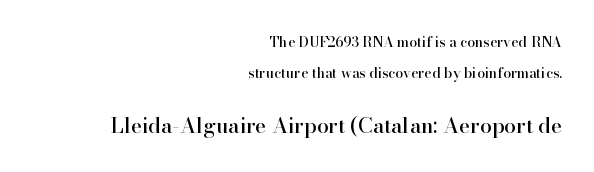
{"italic": "no", "underline": "no", "align": "right", "line_spacing": "loose", "line_spacing_ratio": 2.18, "letter_spacing": "normal", "letter_spacing_em": 0.0, "larger_block": "second", "size_ratio": 1.5, "glyph_px": 21}
